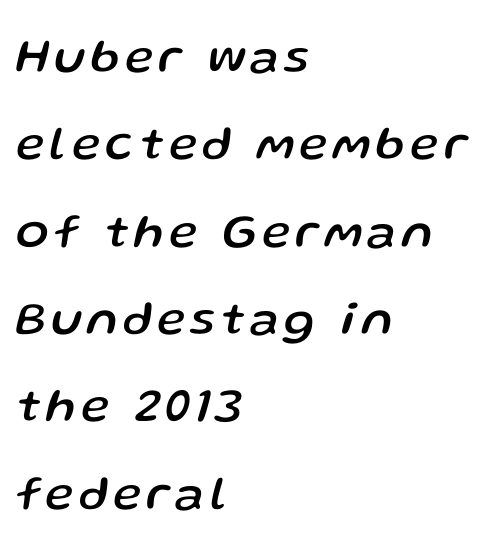
{"italic": "yes", "lean": "right", "slant_degrees": 13, "width": "normal", "stroke_contrast": "low", "x_height": "medium", "monospaced": "no", "underline": "no", "align": "left", "line_spacing_ratio": 1.82, "glyph_px": 48}
